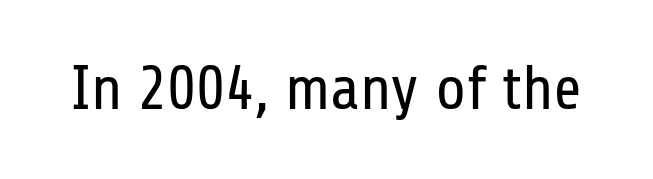
Q: Is the text bold? A: No.
Q: Is the text italic (slanted)? A: No, it is upright.
Q: Is the typeface a serif or a sans-serif typeface? A: Sans-serif.
Q: Is the text underlined? A: No.
Q: Is the spacing between letters normal or unusually wide? A: Normal.
Q: Width (condensed, normal, or wide)? A: Condensed.
Q: Stroke contrast? A: Low.
Q: x-height? A: Medium.
Q: Monospaced? A: No.
